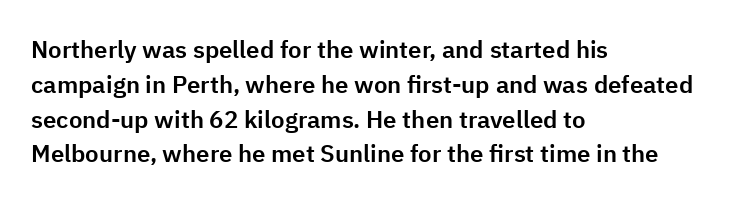
Q: Is the text italic (slanted)? A: No, it is upright.
Q: Is the text underlined? A: No.
Q: How is the paragraph aligned? A: Left-aligned.
Q: Is the spacing between letters normal or unusually wide? A: Normal.
Q: Is the spacing between lines tight, normal or loose? A: Normal.
